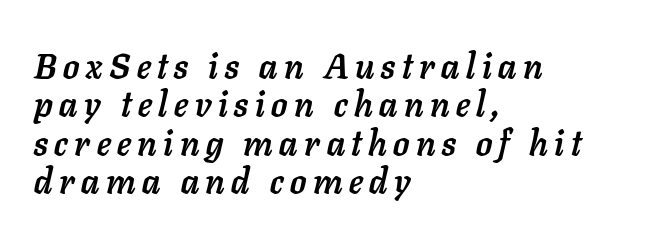
The image shows 35 px semibold type, italic (leaning right); set left-aligned, tight line spacing (1.1x), not underlined; low stroke contrast and a medium x-height.
